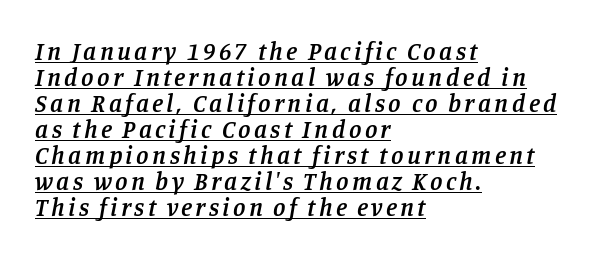
The image shows 25 px text type, italic (leaning right); set left-aligned, tight line spacing (1.04x), underlined.
